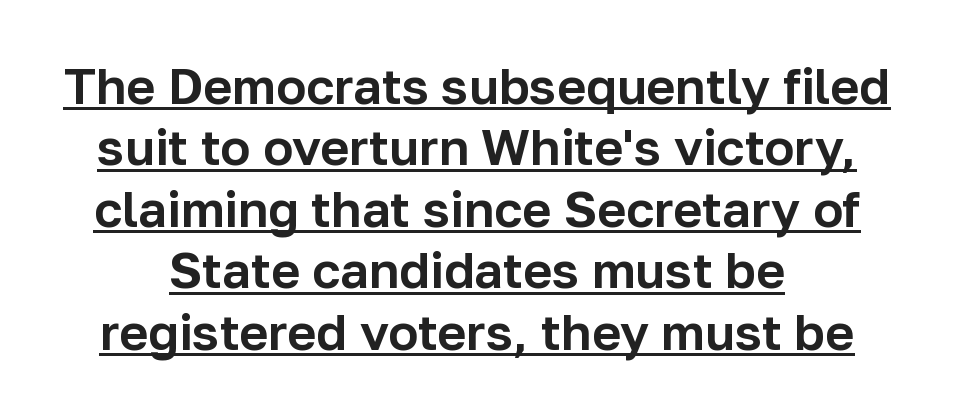
Q: Is the text italic (slanted)? A: No, it is upright.
Q: Is the typeface a serif or a sans-serif typeface? A: Sans-serif.
Q: Is the text underlined? A: Yes.
Q: How is the paragraph aligned? A: Centered.
Q: Is the spacing between letters normal or unusually wide? A: Normal.
Q: Width (condensed, normal, or wide)? A: Normal.
Q: Stroke contrast? A: Low.
Q: x-height? A: Medium.
Q: Monospaced? A: No.
